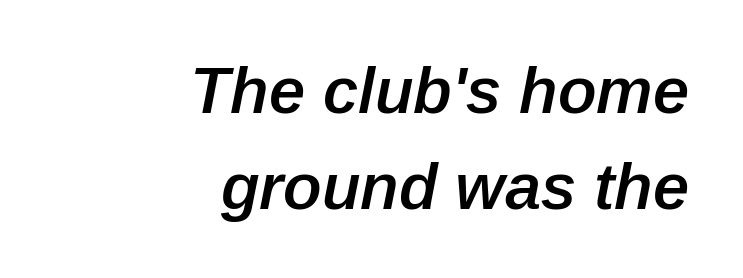
{"italic": "yes", "lean": "right", "slant_degrees": 12, "bold": "semi", "weight": "semibold", "width": "normal", "stroke_contrast": "low", "x_height": "medium", "monospaced": "no", "underline": "no", "align": "right", "line_spacing": "normal", "line_spacing_ratio": 1.48, "letter_spacing": "normal", "letter_spacing_em": 0.0, "glyph_px": 65}
